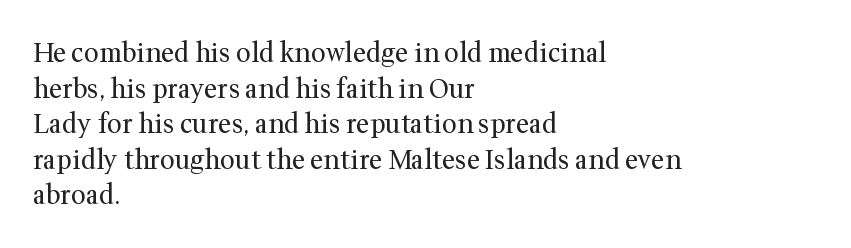
The image shows 26 px text type, upright; set left-aligned, normal line spacing (1.37x), normal letter spacing, not underlined.
